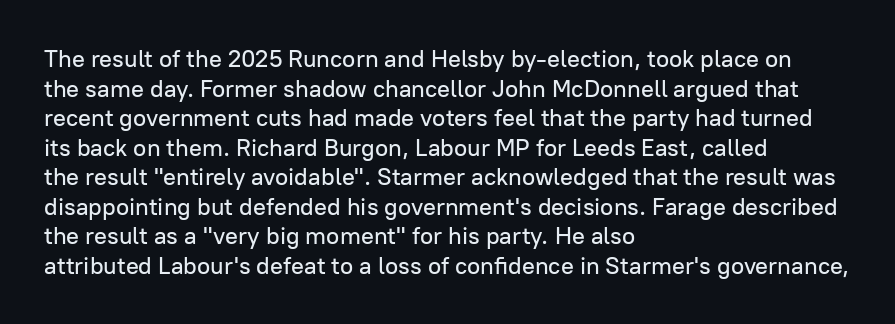
Q: Is the text italic (slanted)? A: No, it is upright.
Q: Is the text underlined? A: No.
Q: How is the paragraph aligned? A: Left-aligned.
Q: Is the spacing between letters normal or unusually wide? A: Normal.
